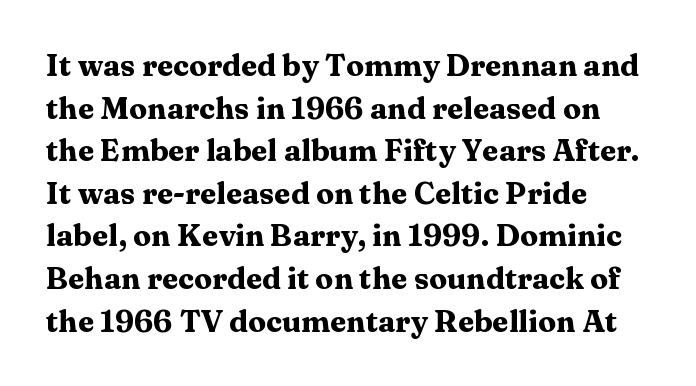
Unlike a clean sans, this face finishes its strokes with serifs. Italic? Not at all — the glyphs are vertical. Looks like regular typesetting: each glyph gets only the width it needs. The glyphs have the mass of a bold cut. These lines are set flush left with a ragged right edge. The designer left line spacing at the default.
